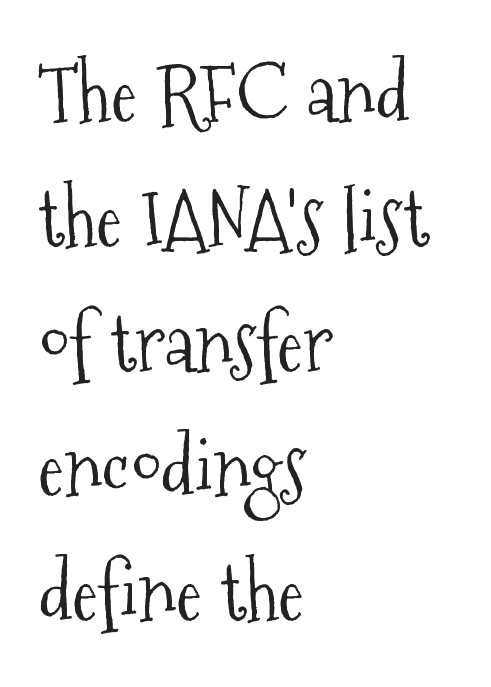
Between one letter and the next there's only the usual sliver of space. The rows are spaced the way most documents space them. The font is comparable to plain body text, perhaps lighter. The passage shown is typed in a proportional face where columns would drift. The string is rendered with underlining switched off.
